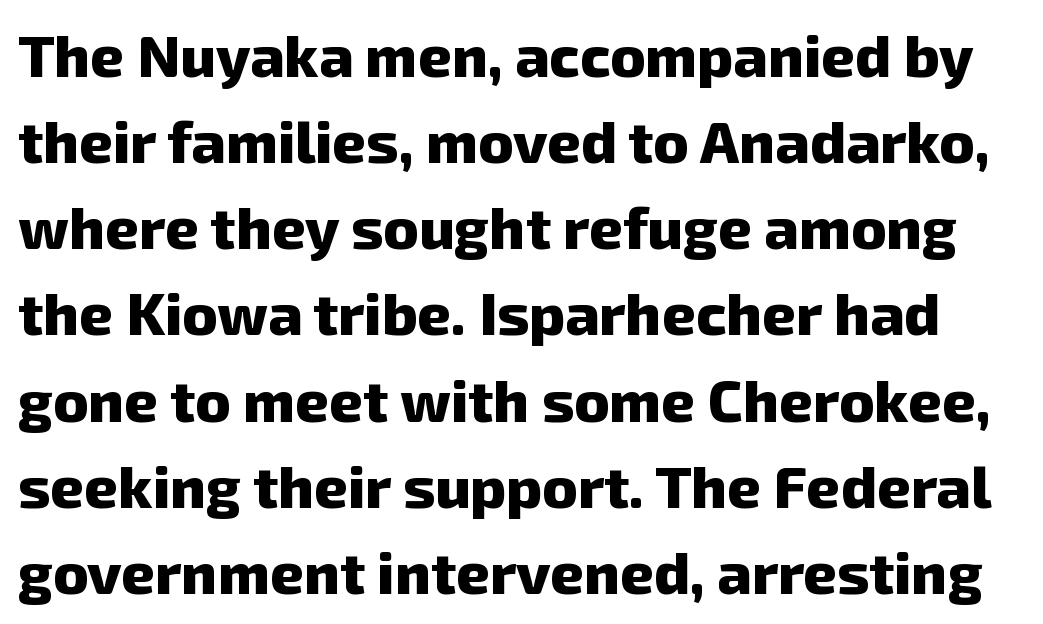
Q: Is the text bold? A: Yes.
Q: Is the typeface a serif or a sans-serif typeface? A: Sans-serif.
Q: Is the text underlined? A: No.
Q: Is the spacing between letters normal or unusually wide? A: Normal.
Q: Is the spacing between lines tight, normal or loose? A: Normal.
Q: Width (condensed, normal, or wide)? A: Normal.
Q: Stroke contrast? A: Low.
Q: x-height? A: Medium.
Q: Monospaced? A: No.
